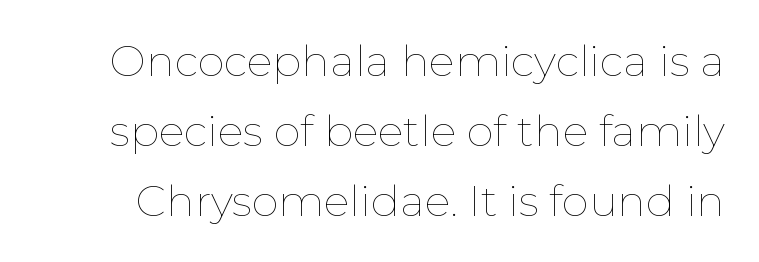
The passage shown has conventional tracking throughout. This reads as an unemphasized weight, regular at the heaviest. The vertical gap from one line to the next is medium. Nobody drew a line under any word here.
